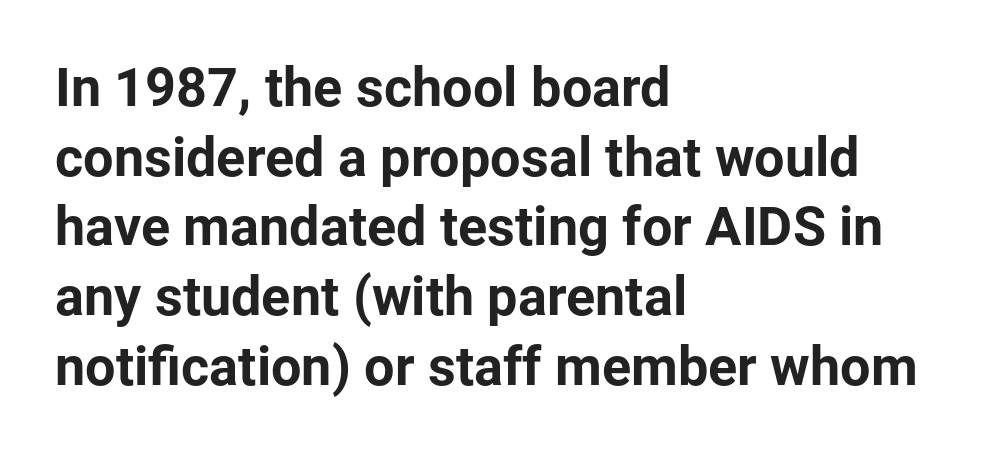
Words float on clear page, feet unadorned. The designer went with a sans here, leaving each stem footless. Summary of weight: heavy, a full bold. Compared with a centered layout, this one pins lines to the left instead.
